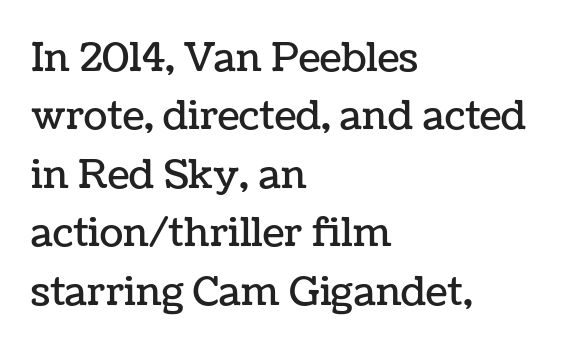
Do the characters align in a grid? No, the font is proportional. What stands out about the letter spacing? Nothing — it is the standard amount. Plain, unruled lines of type. Every character sits straight up, as roman type does.
